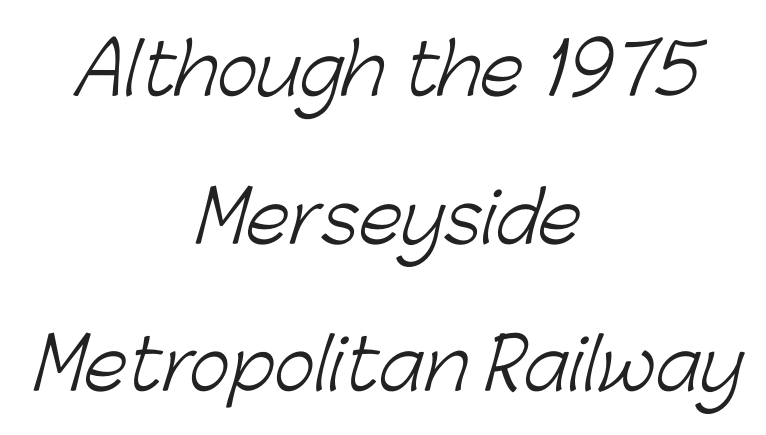
{"serif": "no", "bold": "no", "weight": "light", "width": "normal", "stroke_contrast": "low", "x_height": "medium", "monospaced": "no", "underline": "no", "align": "center", "line_spacing": "loose", "line_spacing_ratio": 2.11, "letter_spacing": "normal", "letter_spacing_em": 0.0, "glyph_px": 70}
